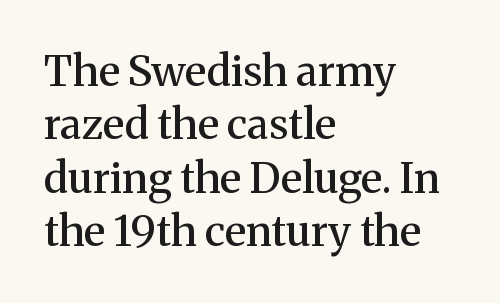
The image shows 42 px semibold serif type, upright; set left-aligned, normal line spacing (1.27x), normal letter spacing, not underlined; medium stroke contrast and a medium x-height.
